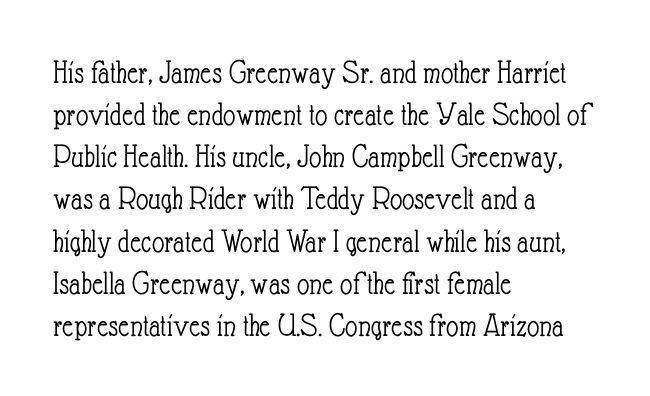
Q: Is the text bold? A: No.
Q: Is the text italic (slanted)? A: No, it is upright.
Q: Is the text underlined? A: No.
Q: How is the paragraph aligned? A: Left-aligned.
Q: Is the spacing between letters normal or unusually wide? A: Normal.
Q: Width (condensed, normal, or wide)? A: Condensed.
Q: Stroke contrast? A: Low.
Q: x-height? A: Small.
Q: Monospaced? A: No.
